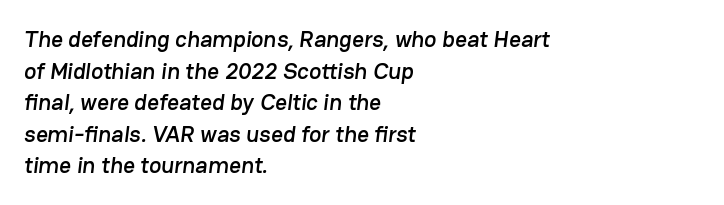
{"underline": "no", "align": "left", "line_spacing": "normal", "line_spacing_ratio": 1.37, "letter_spacing": "normal", "letter_spacing_em": 0.0, "glyph_px": 23}
